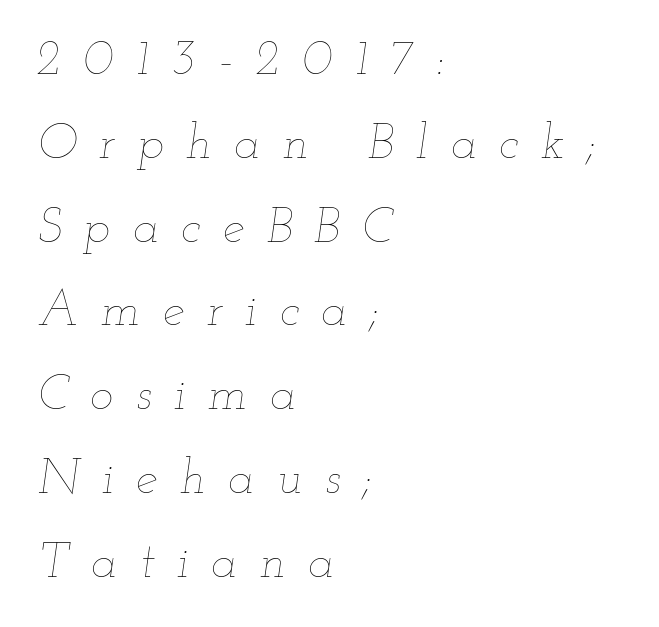
Line beginnings align vertically; line endings do not. A typesetter would call this proportional, since set widths differ per character. Substantial extra tracking has been applied to these lines. It's the slanting kind of type. Honestly, there is no underline to notice here at all.
